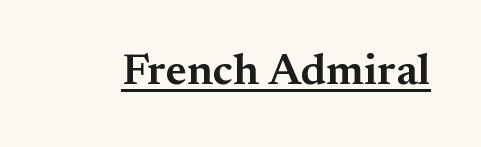
Q: Is the text bold? A: Semi-bold.
Q: Is the text italic (slanted)? A: No, it is upright.
Q: Is the typeface a serif or a sans-serif typeface? A: Serif.
Q: Is the text underlined? A: Yes.
Q: Is the spacing between letters normal or unusually wide? A: Normal.
Q: Width (condensed, normal, or wide)? A: Normal.
Q: Stroke contrast? A: Medium.
Q: x-height? A: Small.
Q: Monospaced? A: No.
